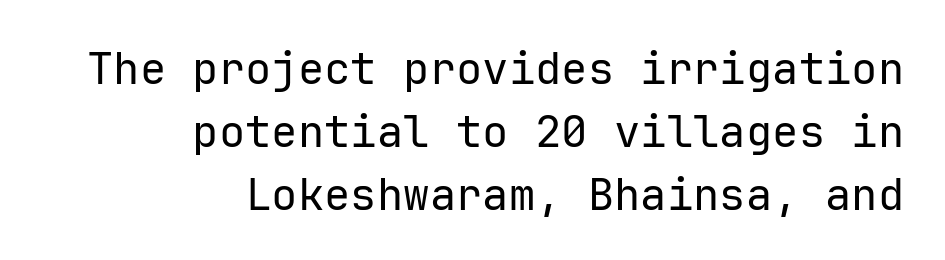
The image shows 44 px regular-weight sans-serif type, upright; set right-aligned, normal line spacing (1.43x), normal letter spacing, not underlined; low stroke contrast and a medium x-height.
